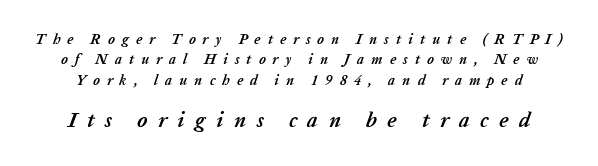
The image shows 21 px bold type, italic (leaning right); set normal line spacing (1.45x), unusually wide letter spacing (+0.5 em), not underlined; the second (bottom) block is 1.5x larger.
